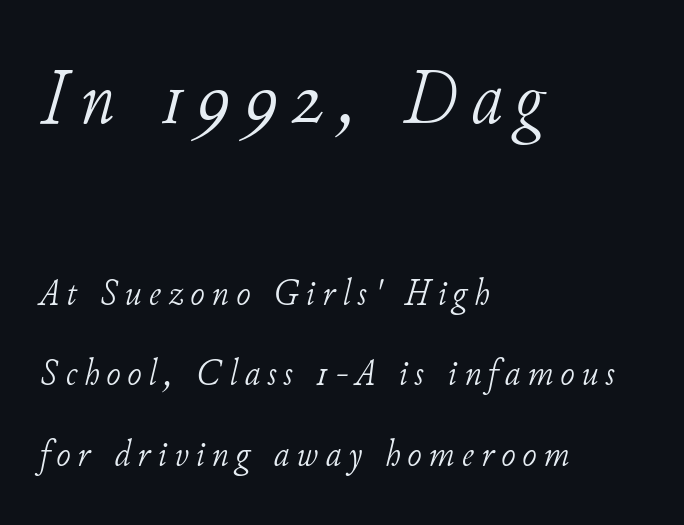
{"serif": "yes", "italic": "yes", "lean": "right", "slant_degrees": 11, "bold": "no", "weight": "light", "width": "normal", "stroke_contrast": "low", "x_height": "small", "monospaced": "no", "underline": "no", "align": "left", "line_spacing": "loose", "line_spacing_ratio": 2.06, "larger_block": "first", "size_ratio": 2.0, "glyph_px": 78}
